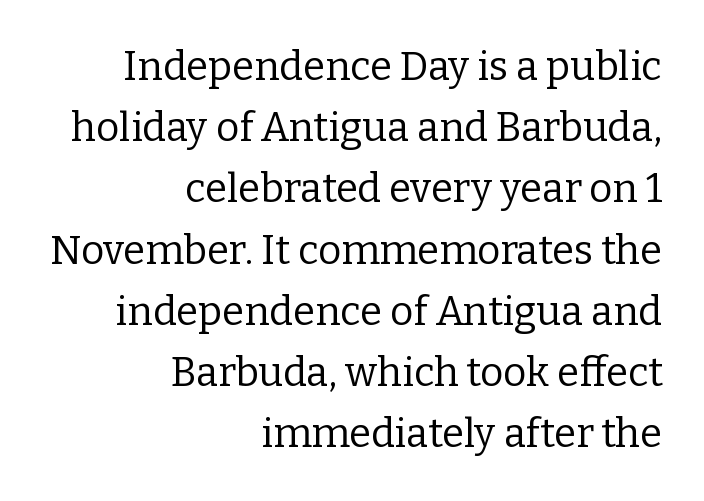
{"serif": "yes", "italic": "no", "bold": "no", "weight": "regular", "width": "normal", "stroke_contrast": "low", "x_height": "medium", "monospaced": "no", "underline": "no", "align": "right", "line_spacing": "normal", "line_spacing_ratio": 1.53, "letter_spacing": "normal", "letter_spacing_em": 0.0, "glyph_px": 40}
